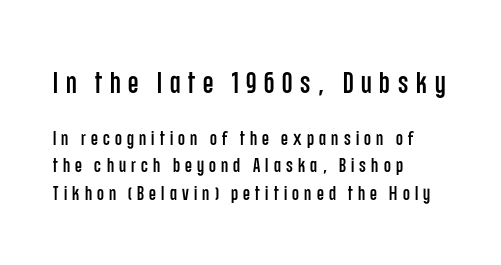
{"serif": "no", "italic": "no", "width": "condensed", "stroke_contrast": "low", "x_height": "large", "monospaced": "no", "underline": "no", "align": "left", "line_spacing": "normal", "line_spacing_ratio": 1.37, "letter_spacing": "wide", "letter_spacing_em": 0.26, "larger_block": "first", "size_ratio": 1.5, "glyph_px": 30}
